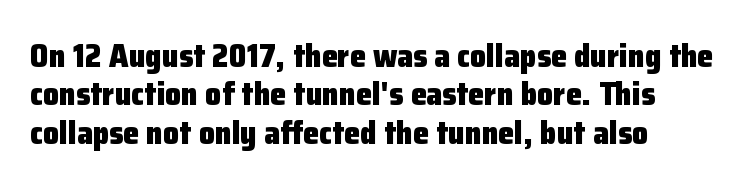
Q: Is the text bold? A: Yes.
Q: Is the text italic (slanted)? A: No, it is upright.
Q: Is the typeface a serif or a sans-serif typeface? A: Sans-serif.
Q: Is the text underlined? A: No.
Q: How is the paragraph aligned? A: Left-aligned.
Q: Is the spacing between letters normal or unusually wide? A: Normal.
Q: Width (condensed, normal, or wide)? A: Normal.
Q: Stroke contrast? A: Low.
Q: x-height? A: Medium.
Q: Monospaced? A: No.
